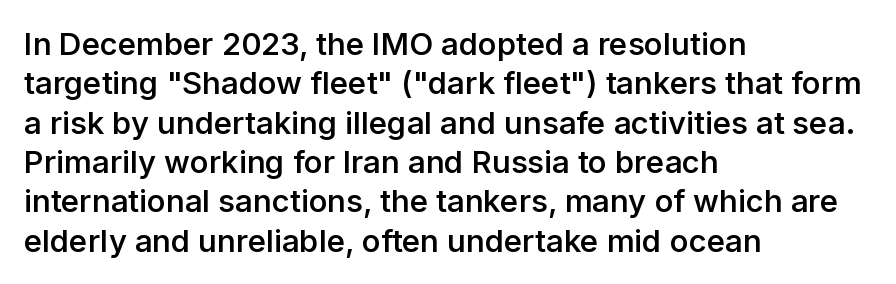
{"serif": "no", "italic": "no", "bold": "semi", "weight": "semibold", "width": "normal", "stroke_contrast": "low", "x_height": "medium", "monospaced": "no", "underline": "no", "align": "left", "line_spacing": "normal", "line_spacing_ratio": 1.27, "letter_spacing": "normal", "letter_spacing_em": 0.0, "glyph_px": 31}
